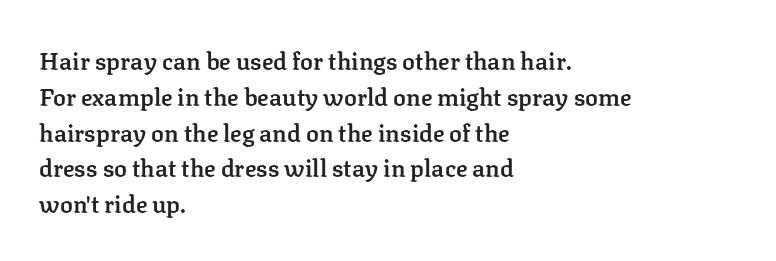
Q: Is the text bold? A: Semi-bold.
Q: Is the text italic (slanted)? A: No, it is upright.
Q: Is the text underlined? A: No.
Q: How is the paragraph aligned? A: Left-aligned.
Q: Is the spacing between letters normal or unusually wide? A: Normal.
Q: Is the spacing between lines tight, normal or loose? A: Normal.
